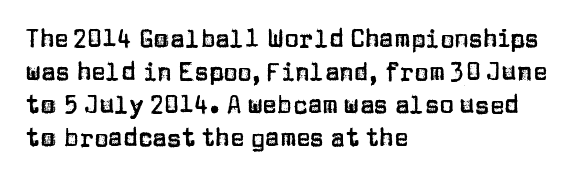
{"italic": "no", "underline": "no", "align": "left", "line_spacing": "normal", "line_spacing_ratio": 1.37, "letter_spacing": "normal", "letter_spacing_em": 0.0, "glyph_px": 24}
